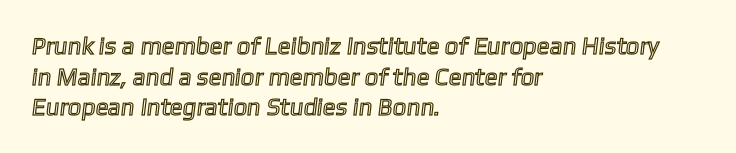
The image shows 24 px text type; set left-aligned, normal line spacing (1.28x), normal letter spacing, not underlined.
